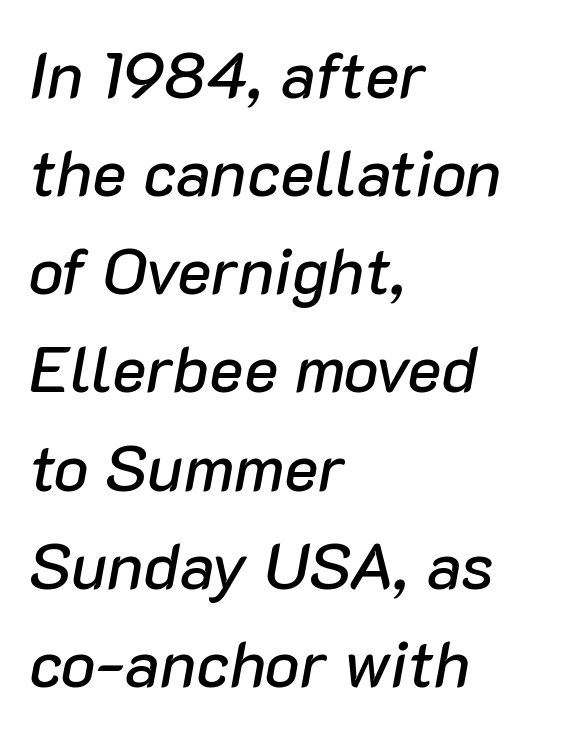
The image shows 65 px text type, italic (leaning right); set left-aligned, normal line spacing (1.51x), normal letter spacing, not underlined; low stroke contrast and a medium x-height.
